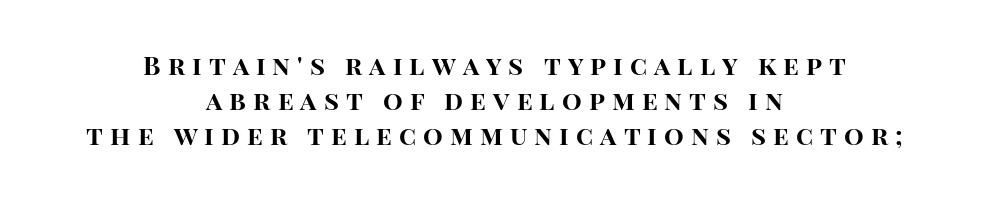
Tall strokes in this sample are plumb rather than angled. Every row of glyphs is offset so its center matches the block's center. Typographic density is high because the face is bold. This rendering features lettering with no underline.
